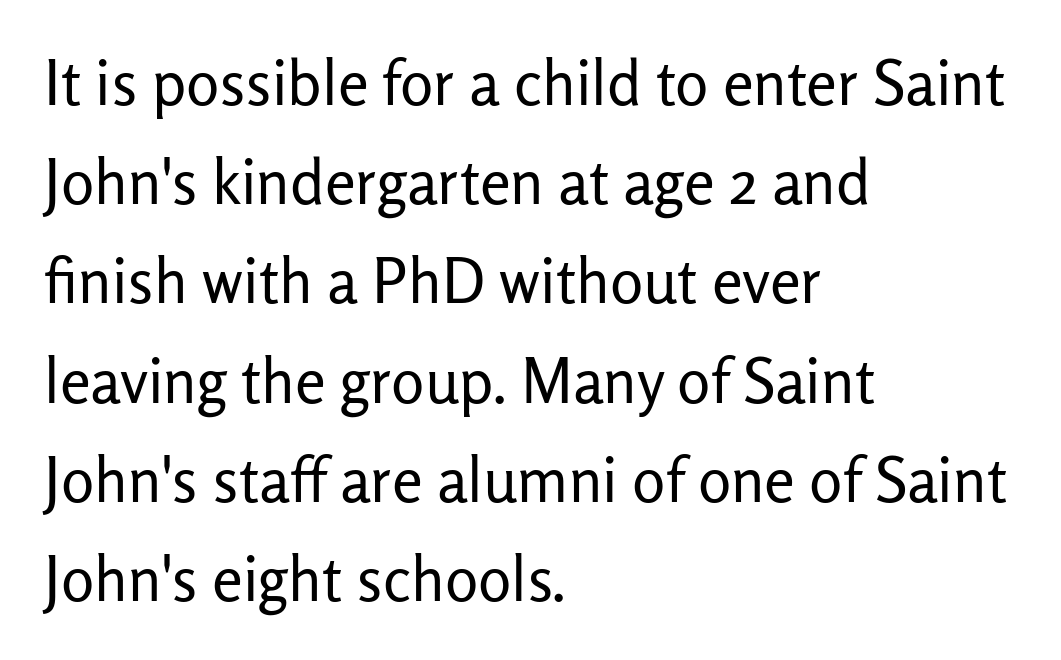
Q: Is the text bold? A: No.
Q: Is the text italic (slanted)? A: No, it is upright.
Q: Is the typeface a serif or a sans-serif typeface? A: Sans-serif.
Q: Is the text underlined? A: No.
Q: How is the paragraph aligned? A: Left-aligned.
Q: Is the spacing between letters normal or unusually wide? A: Normal.
Q: Is the spacing between lines tight, normal or loose? A: Normal.
Q: Width (condensed, normal, or wide)? A: Normal.
Q: Stroke contrast? A: Low.
Q: x-height? A: Medium.
Q: Monospaced? A: No.
